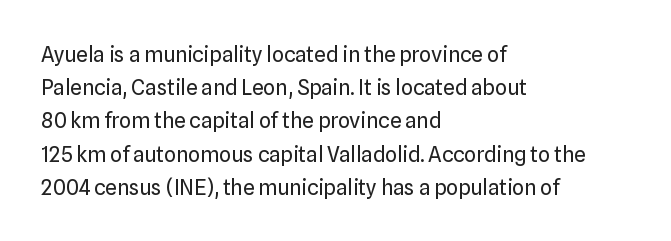
The image shows 21 px text type, upright; set left-aligned, normal line spacing (1.58x), normal letter spacing, not underlined.
